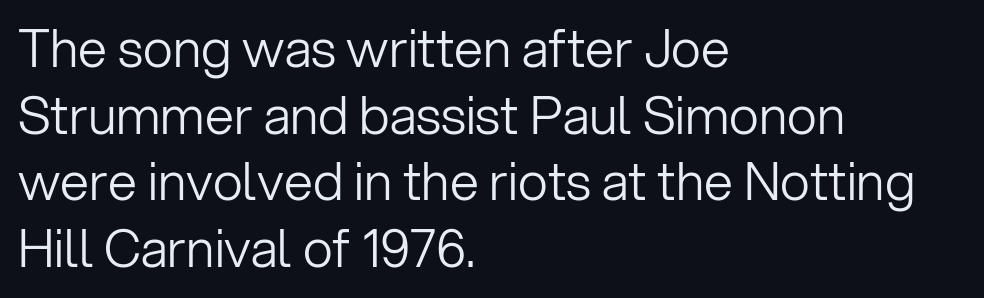
The image shows 52 px light sans-serif type, upright; set left-aligned, normal line spacing (1.28x), normal letter spacing, not underlined; low stroke contrast and a medium x-height.
